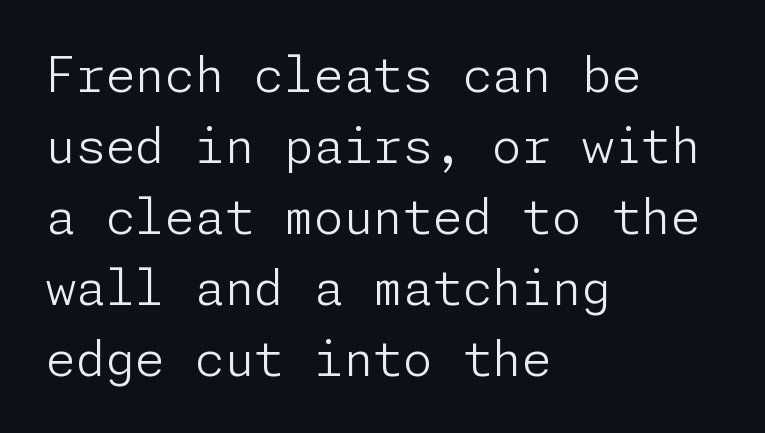
Q: Is the text bold? A: No.
Q: Is the text italic (slanted)? A: No, it is upright.
Q: Is the typeface a serif or a sans-serif typeface? A: Sans-serif.
Q: Is the text underlined? A: No.
Q: How is the paragraph aligned? A: Left-aligned.
Q: Is the spacing between letters normal or unusually wide? A: Normal.
Q: Is the spacing between lines tight, normal or loose? A: Normal.
Q: Width (condensed, normal, or wide)? A: Normal.
Q: Stroke contrast? A: Low.
Q: x-height? A: Medium.
